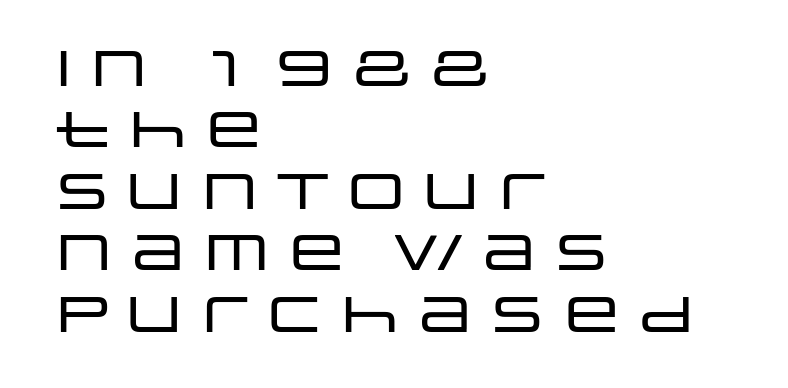
This is sans-serif lettering, the kind often seen on screens and signage. The ragged edge is on the right, which tells us the setting is flush left. Lines of text with bare space underneath. Do the characters align in a grid? No, the font is proportional. Spacing between characters is what you'd get straight out of the box.
